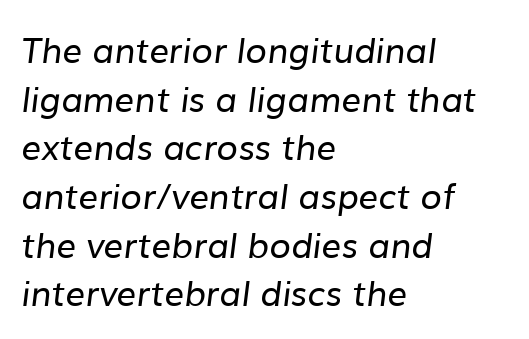
{"serif": "no", "bold": "no", "weight": "regular", "width": "normal", "stroke_contrast": "low", "x_height": "medium", "monospaced": "no", "underline": "no", "align": "left", "line_spacing": "normal", "line_spacing_ratio": 1.39, "letter_spacing": "normal", "letter_spacing_em": 0.0, "glyph_px": 35}
